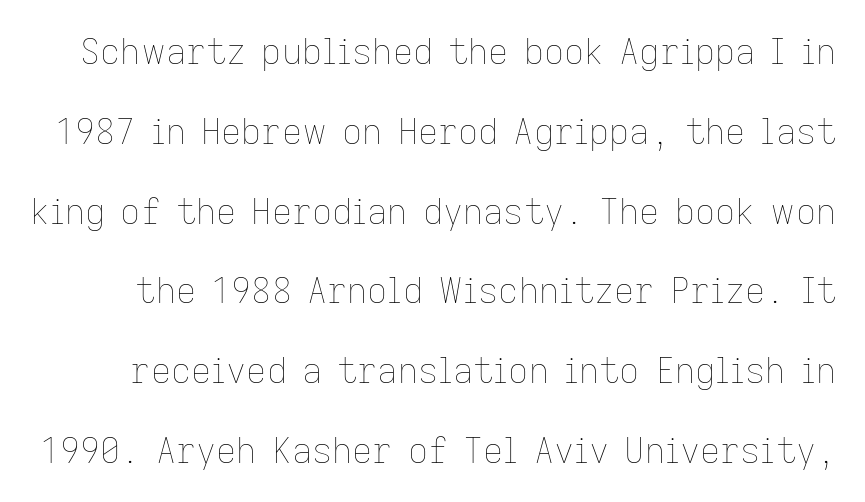
Q: Is the text bold? A: No.
Q: Is the text italic (slanted)? A: No, it is upright.
Q: Is the text underlined? A: No.
Q: Is the spacing between letters normal or unusually wide? A: Normal.
Q: Is the spacing between lines tight, normal or loose? A: Loose.
Q: Width (condensed, normal, or wide)? A: Normal.
Q: Stroke contrast? A: Low.
Q: x-height? A: Medium.
Q: Monospaced? A: No.
